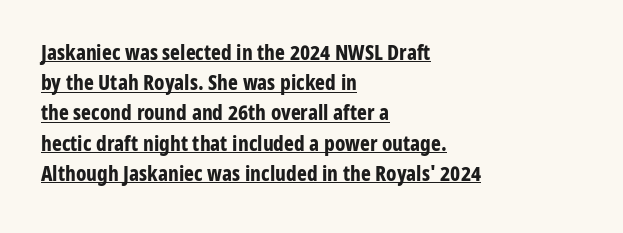
All the whitespace from short lines collects on the right. Quick note: interline space is typical. Is there any slant? The stems are plumb. Heavy, bold letterforms. The glyphs are accompanied by a horizontal stroke just below them. The passage shown has conventional tracking throughout.
